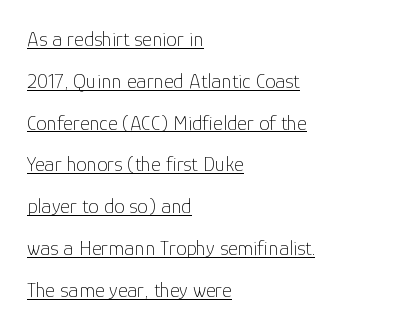
Q: Is the text bold? A: No.
Q: Is the text italic (slanted)? A: No, it is upright.
Q: Is the text underlined? A: Yes.
Q: How is the paragraph aligned? A: Left-aligned.
Q: Is the spacing between letters normal or unusually wide? A: Normal.
Q: Is the spacing between lines tight, normal or loose? A: Loose.
